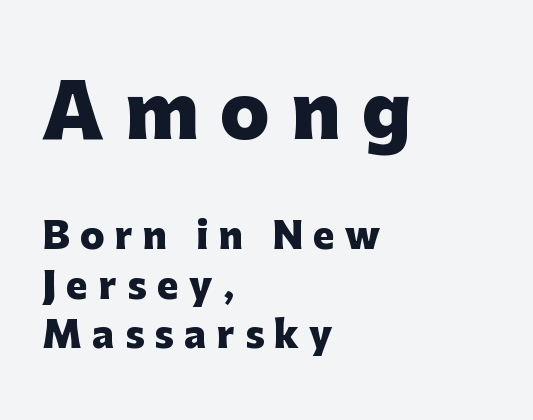
The image shows 73 px heavy sans-serif type, upright; set left-aligned, normal line spacing (1.38x), unusually wide letter spacing (+0.29 em), not underlined; the first (top) block is 2.03x larger; low stroke contrast and a medium x-height.
